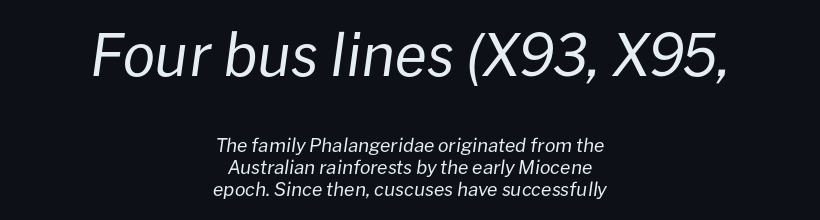
The image shows 58 px regular-weight type, italic (leaning right); set centered, line spacing 1.16x, normal letter spacing, not underlined; the first (top) block is 3.05x larger; low stroke contrast and a medium x-height.
